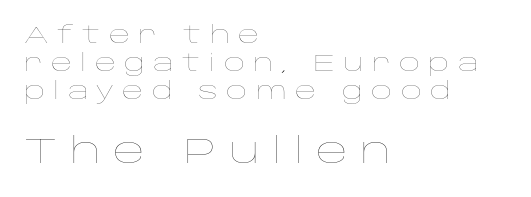
Q: Is the text bold? A: No.
Q: Is the text italic (slanted)? A: No, it is upright.
Q: Is the text underlined? A: No.
Q: How is the paragraph aligned? A: Left-aligned.
Q: Is the spacing between letters normal or unusually wide? A: Unusually wide.
Q: Which block of text is set in a larger size, the first (top) or the second (bottom)? A: The second (bottom) one.
Q: Width (condensed, normal, or wide)? A: Wide.
Q: Stroke contrast? A: Low.
Q: x-height? A: Large.
Q: Monospaced? A: No.
